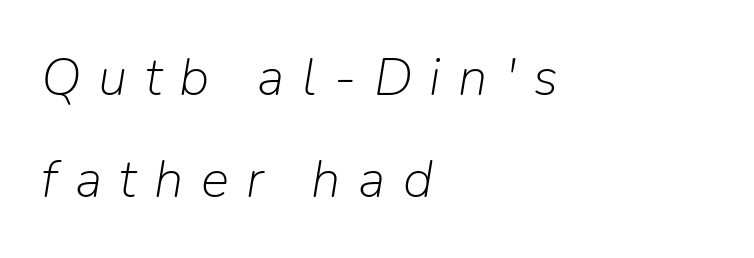
Q: Is the text bold? A: No.
Q: Is the text italic (slanted)? A: Yes, it leans right by about 9 degrees.
Q: Is the text underlined? A: No.
Q: How is the paragraph aligned? A: Left-aligned.
Q: Is the spacing between letters normal or unusually wide? A: Unusually wide.
Q: Is the spacing between lines tight, normal or loose? A: Loose.
Q: Width (condensed, normal, or wide)? A: Normal.
Q: Stroke contrast? A: Low.
Q: x-height? A: Medium.
Q: Monospaced? A: No.
